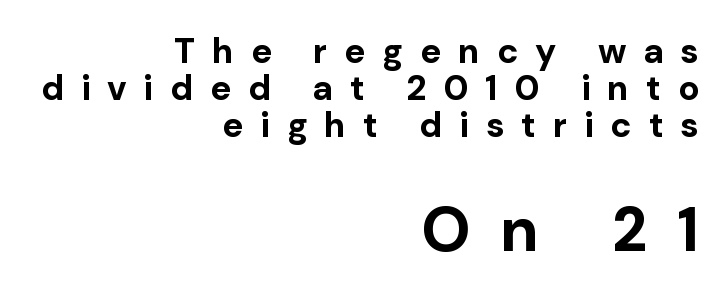
The designer dialed line spacing down below the default. Check the space under the baseline: it is left empty. Stroke thickness is high; the sample reads as a true bold. The face used here is rendered with a markedly widened letterfit. Font category for this specimen: sans-serif.
